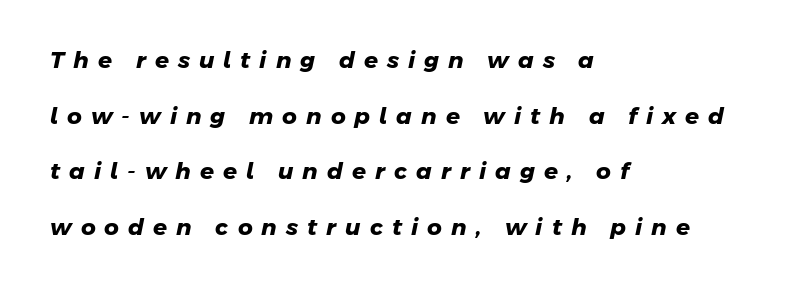
Q: Is the text bold? A: Yes.
Q: Is the text underlined? A: No.
Q: How is the paragraph aligned? A: Left-aligned.
Q: Is the spacing between letters normal or unusually wide? A: Unusually wide.
Q: Is the spacing between lines tight, normal or loose? A: Loose.
